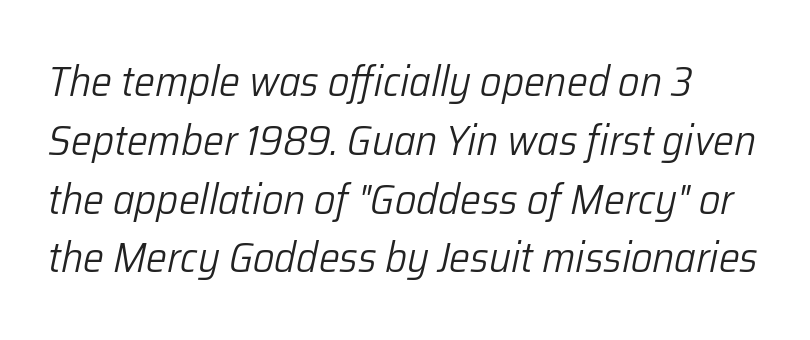
Is the type heavy? It reads as light-to-regular instead. Yep, that's italic — everything's leaning. This sample has the flowing, uneven cadence of proportional lettering. Interline gaps are of average width in this sample. Letters rest on an invisible, unmarked baseline.
